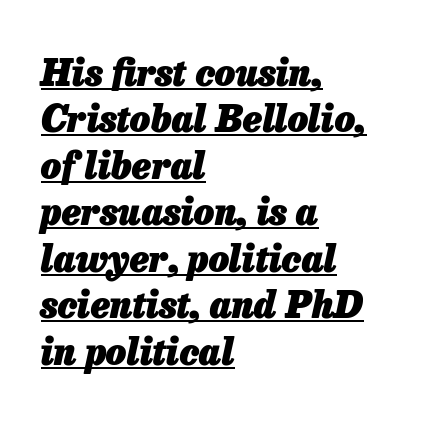
Emphasis-style slanted type is in use. Spacing verdict: proportional, widths tailored to each character. The line-height multiplier appears to be the usual default. I'd describe the lettering as bold — thick and assertive. The passage is arranged the way most books set body copy — flush left.
